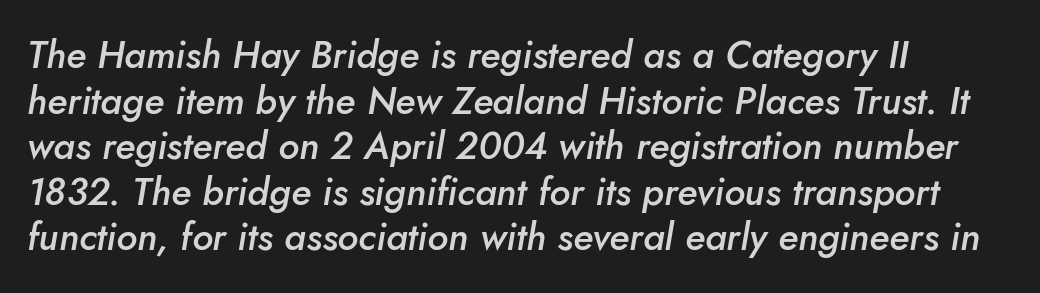
The image shows 38 px semibold type, italic (leaning right); set left-aligned, line spacing 1.2x, normal letter spacing, not underlined; low stroke contrast and a small x-height.
